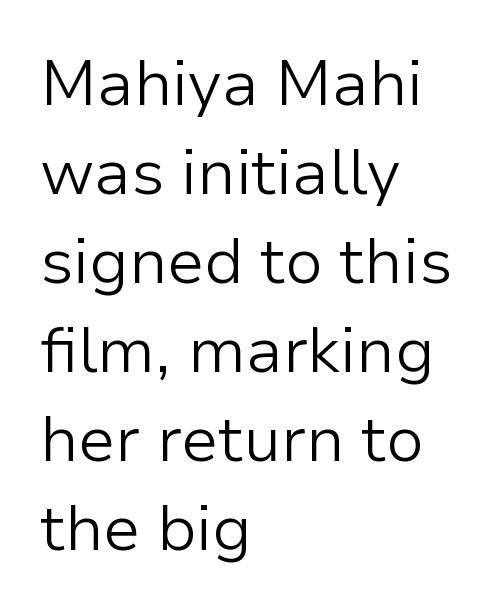
The letters carry no serifs — their stems end cleanly without finishing strokes. The strip under each line holds only bare page. Visually the block forms a straight wall on the left and a jagged coastline on the right. Heft: none added — not bold.
